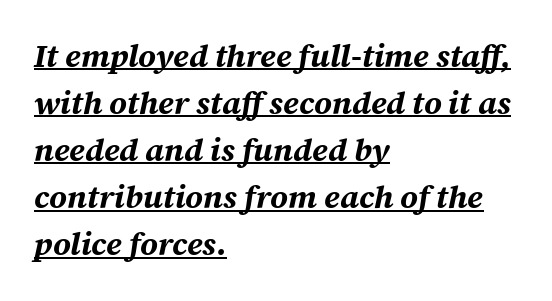
Quick note: underline on. Horizontally, the lines are justified to the leading edge only. The face used here has the dense, thick strokes of a bold. Students, note that the glyphs here touch the page at normal intervals. Is the type slanted? Yes — the strokes lean at a clear angle. Note the varied advance widths — an 'i' is clearly narrower than an 'm'.
